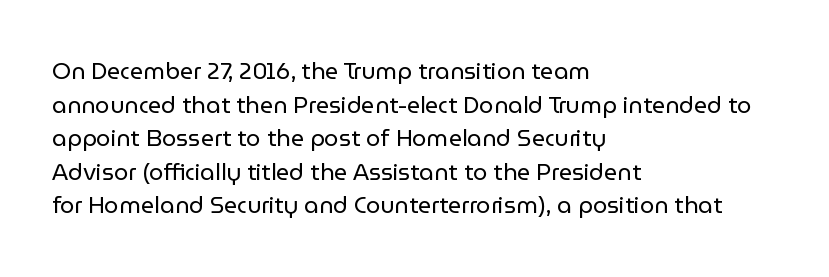
The image shows 23 px text type, upright; set left-aligned, normal line spacing (1.46x), normal letter spacing, not underlined.
